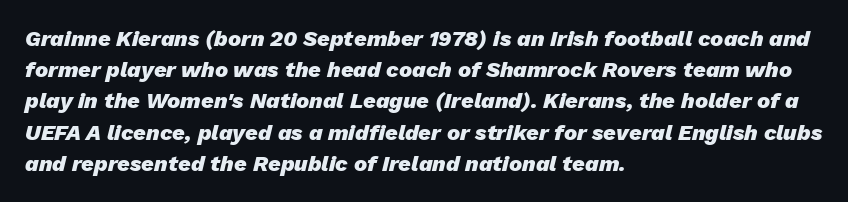
The image shows 22 px bold type, italic (leaning right); set left-aligned, normal line spacing (1.42x), normal letter spacing, not underlined.
